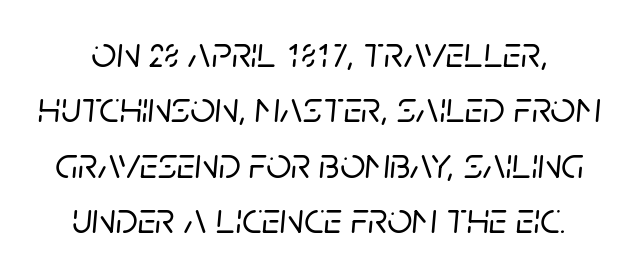
{"italic": "yes", "lean": "right", "slant_degrees": 5, "width": "normal", "stroke_contrast": "low", "x_height": "large", "monospaced": "no", "underline": "no", "line_spacing": "normal", "line_spacing_ratio": 1.26, "letter_spacing": "normal", "letter_spacing_em": 0.0, "glyph_px": 44}
